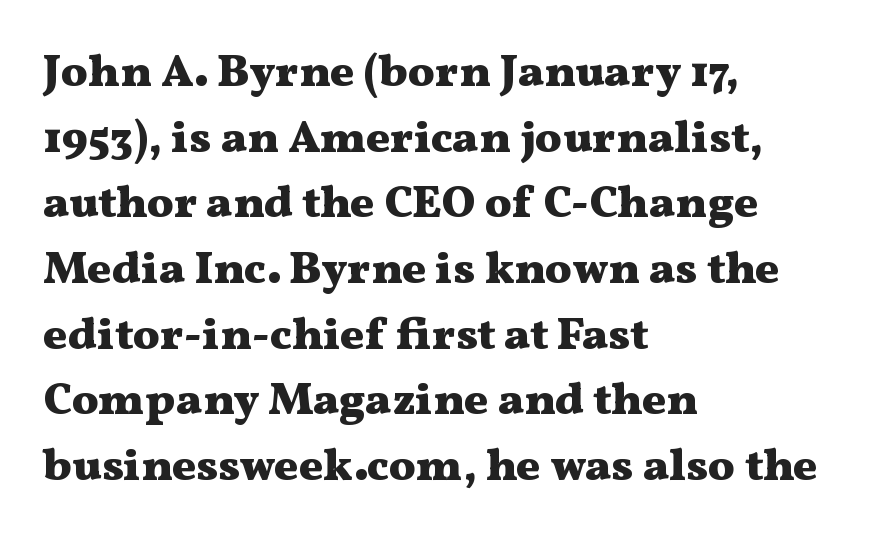
Q: Is the text bold? A: Yes.
Q: Is the text italic (slanted)? A: No, it is upright.
Q: Is the typeface a serif or a sans-serif typeface? A: Serif.
Q: Is the text underlined? A: No.
Q: How is the paragraph aligned? A: Left-aligned.
Q: Is the spacing between letters normal or unusually wide? A: Normal.
Q: Is the spacing between lines tight, normal or loose? A: Normal.
Q: Width (condensed, normal, or wide)? A: Wide.
Q: Stroke contrast? A: Medium.
Q: x-height? A: Medium.
Q: Monospaced? A: No.
